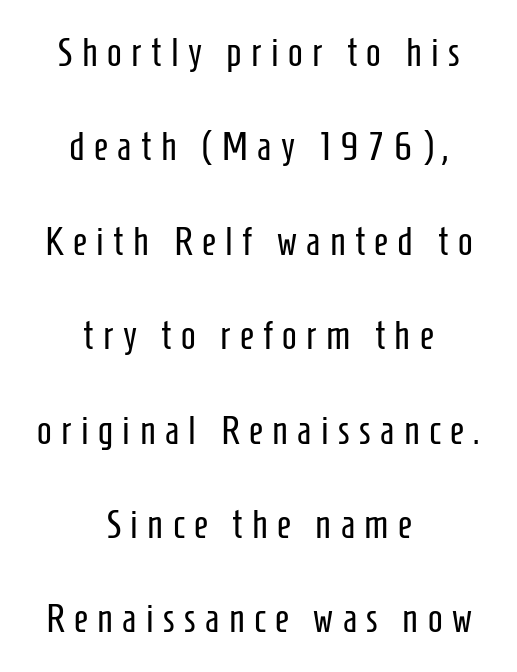
{"serif": "no", "italic": "no", "bold": "no", "weight": "regular", "width": "condensed", "stroke_contrast": "low", "x_height": "medium", "monospaced": "no", "underline": "no", "align": "center", "line_spacing": "loose", "line_spacing_ratio": 2.42, "letter_spacing": "wide", "letter_spacing_em": 0.24, "glyph_px": 39}
